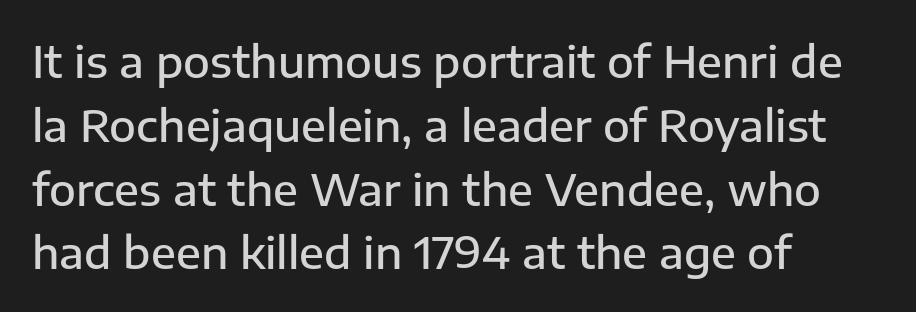
Q: Is the text bold? A: Semi-bold.
Q: Is the text italic (slanted)? A: No, it is upright.
Q: Is the typeface a serif or a sans-serif typeface? A: Sans-serif.
Q: Is the text underlined? A: No.
Q: How is the paragraph aligned? A: Left-aligned.
Q: Is the spacing between letters normal or unusually wide? A: Normal.
Q: Is the spacing between lines tight, normal or loose? A: Normal.
Q: Width (condensed, normal, or wide)? A: Normal.
Q: Stroke contrast? A: Low.
Q: x-height? A: Medium.
Q: Monospaced? A: No.
